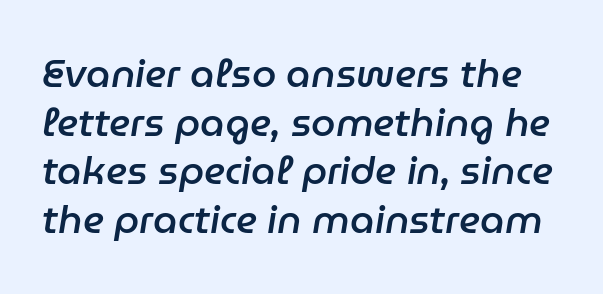
The image shows 39 px semibold type, italic (leaning right); set normal line spacing (1.25x), normal letter spacing, not underlined; low stroke contrast and a medium x-height.
